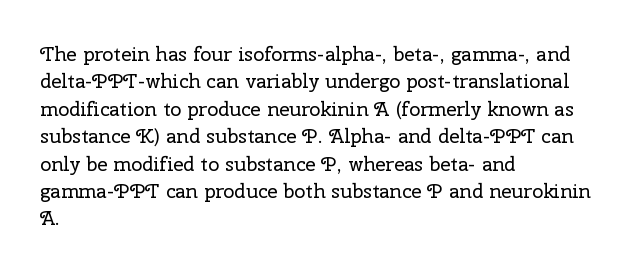
{"italic": "no", "bold": "no", "underline": "no", "align": "left", "line_spacing": "normal", "line_spacing_ratio": 1.37, "letter_spacing": "normal", "letter_spacing_em": 0.0, "glyph_px": 20}
